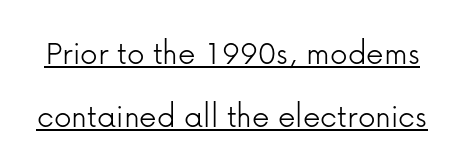
{"serif": "no", "italic": "no", "bold": "no", "weight": "light", "width": "normal", "stroke_contrast": "low", "x_height": "medium", "monospaced": "no", "underline": "yes", "line_spacing_ratio": 1.8, "letter_spacing": "normal", "letter_spacing_em": 0.0, "glyph_px": 35}
